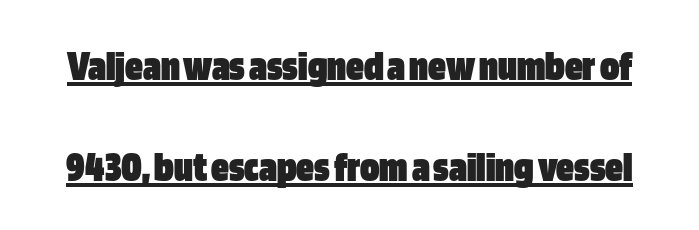
The image shows 44 px heavy, condensed sans-serif type, upright; set loose line spacing (2.3x), normal letter spacing, underlined; low stroke contrast and a large x-height.
